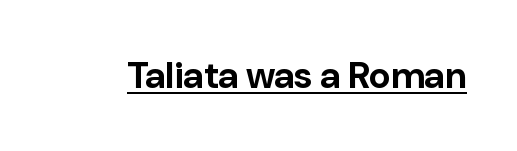
Between one letter and the next there's only the usual sliver of space. Proportional: the letters do not fall into vertical columns. This rendering employs a face without finishing strokes, i.e., a sans-serif. Decoration check: the copy is underlined. Caption: bold face, heavy strokes. Do the letters lean? They stand straight.
